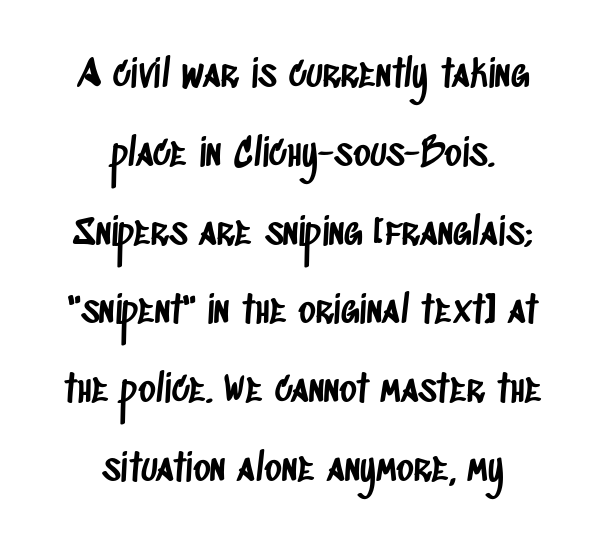
The image shows 37 px condensed sans-serif type; set centered, loose line spacing (2.13x), normal letter spacing, not underlined; low stroke contrast and a large x-height.
